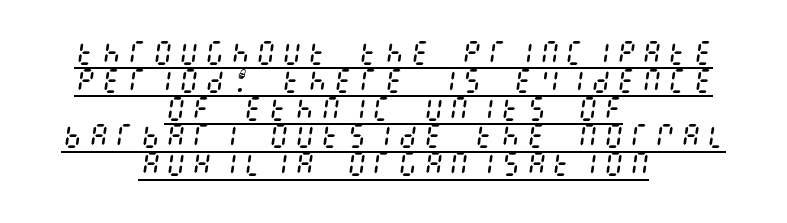
The image shows 26 px text type, italic (leaning right); set centered, tight line spacing (1.07x), underlined.
